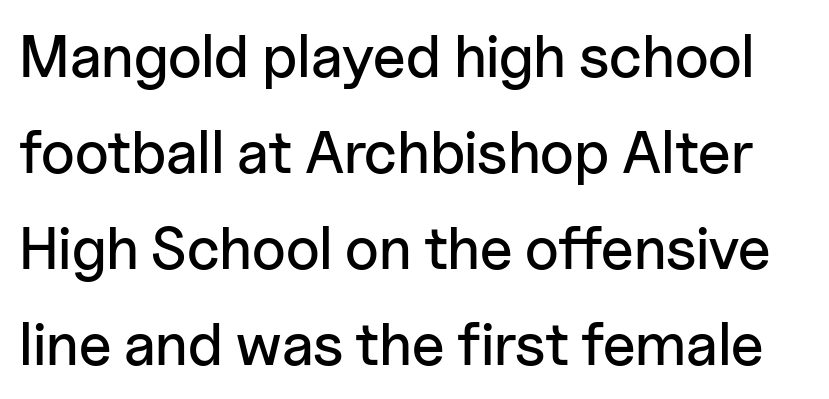
These lines are composed in type without serifs. These lines sit exactly where default settings would place them. Caption: standard tracking, unaltered. The gap between lines stays unmarked. Note the varied advance widths — an 'i' is clearly narrower than an 'm'. Unlike italic type, these characters show no tilt at all.
